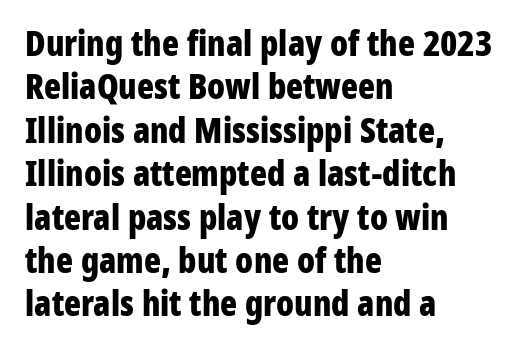
{"serif": "no", "italic": "no", "bold": "yes", "weight": "bold", "width": "condensed", "stroke_contrast": "low", "x_height": "medium", "monospaced": "no", "underline": "no", "align": "left", "line_spacing_ratio": 1.24, "letter_spacing": "normal", "letter_spacing_em": 0.0, "glyph_px": 35}
